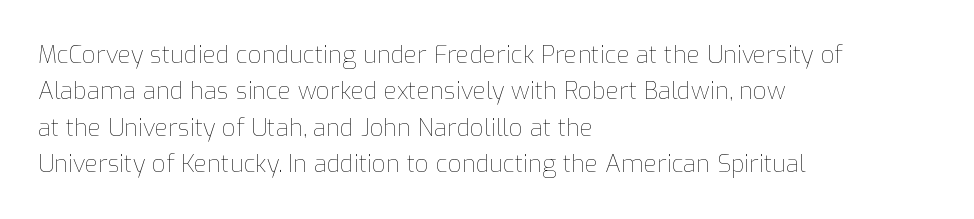
The image shows 24 px text type, upright; set left-aligned, normal line spacing (1.52x), normal letter spacing, not underlined.
